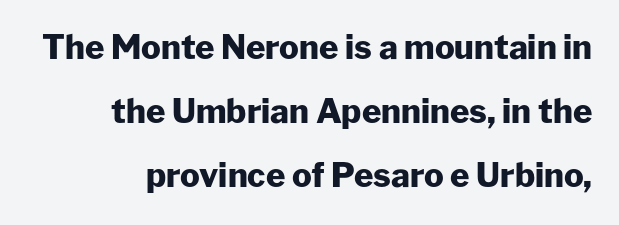
{"serif": "no", "italic": "no", "bold": "yes", "weight": "heavy", "width": "normal", "stroke_contrast": "low", "x_height": "medium", "monospaced": "no", "underline": "no", "line_spacing": "loose", "line_spacing_ratio": 1.94, "letter_spacing": "normal", "letter_spacing_em": 0.0, "glyph_px": 33}
